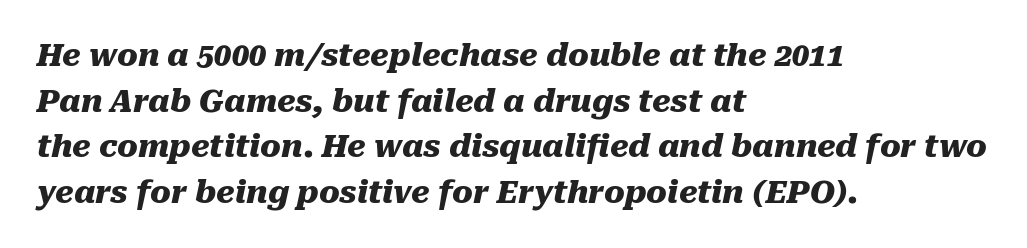
The image shows 31 px heavy type, italic (leaning right); set left-aligned, normal line spacing (1.47x), normal letter spacing, not underlined; medium stroke contrast and a medium x-height.
